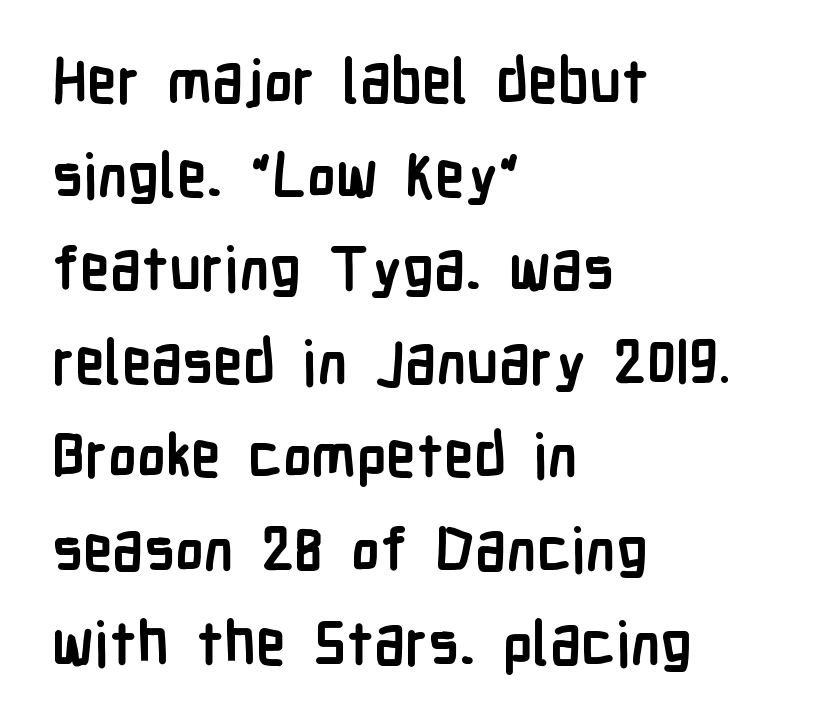
The image shows 60 px semibold, condensed sans-serif type, upright; set left-aligned, normal line spacing (1.56x), normal letter spacing, not underlined; low stroke contrast and a medium x-height.
